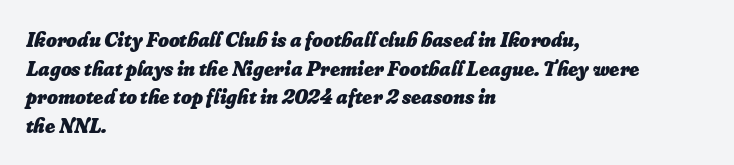
{"italic": "yes", "lean": "right", "slant_degrees": 16, "bold": "yes", "underline": "no", "align": "left", "line_spacing": "normal", "line_spacing_ratio": 1.36, "letter_spacing": "normal", "letter_spacing_em": 0.0, "glyph_px": 21}
